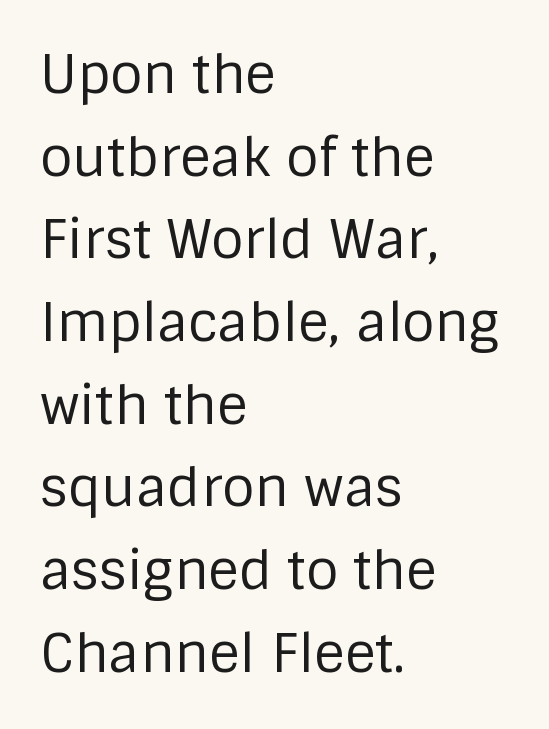
{"serif": "no", "italic": "no", "bold": "no", "weight": "regular", "width": "normal", "stroke_contrast": "low", "x_height": "large", "monospaced": "no", "underline": "no", "align": "left", "line_spacing": "normal", "line_spacing_ratio": 1.56, "letter_spacing": "normal", "letter_spacing_em": 0.0, "glyph_px": 53}
